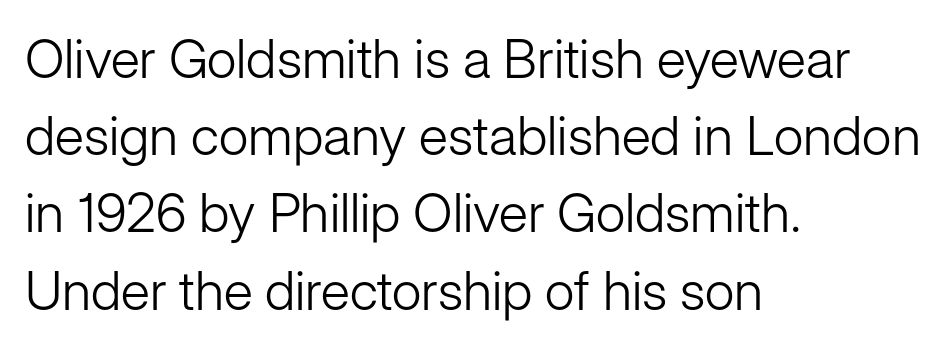
The image shows 54 px light sans-serif type, upright; set left-aligned, normal line spacing (1.43x), normal letter spacing, not underlined; low stroke contrast and a medium x-height.
